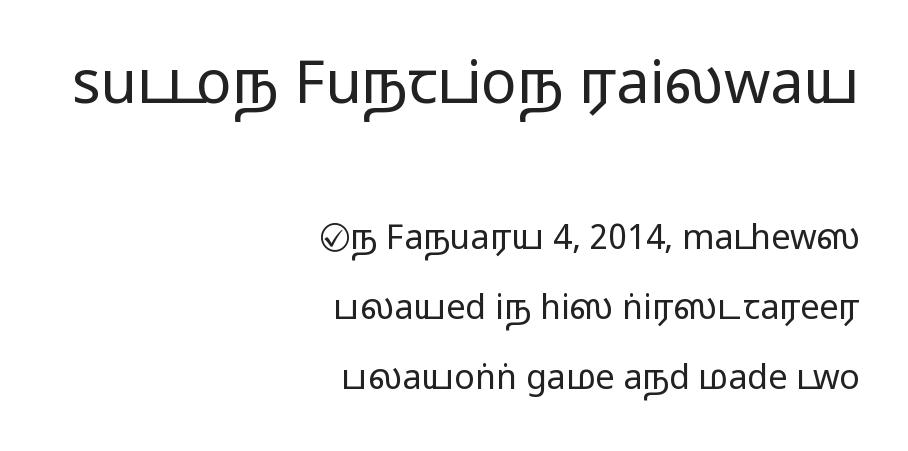
Q: Is the text bold? A: No.
Q: Is the text italic (slanted)? A: No, it is upright.
Q: Is the typeface a serif or a sans-serif typeface? A: Sans-serif.
Q: Is the text underlined? A: No.
Q: How is the paragraph aligned? A: Right-aligned.
Q: Is the spacing between letters normal or unusually wide? A: Normal.
Q: Is the spacing between lines tight, normal or loose? A: Loose.
Q: Which block of text is set in a larger size, the first (top) or the second (bottom)? A: The first (top) one.
Q: Width (condensed, normal, or wide)? A: Wide.
Q: Stroke contrast? A: Low.
Q: x-height? A: Medium.
Q: Monospaced? A: No.
